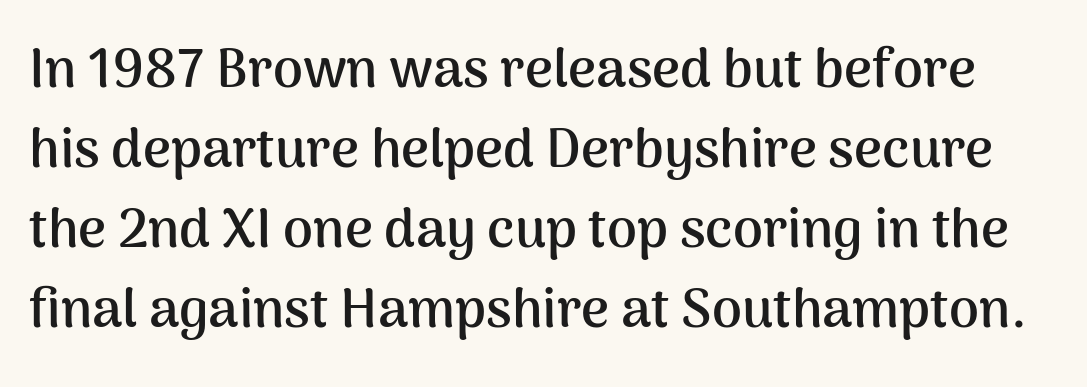
Unmarked baselines from the first word to the last. Font category for this specimen: sans-serif. The designer left line spacing at the default. You can tell it's not italic because the verticals are truly vertical.
